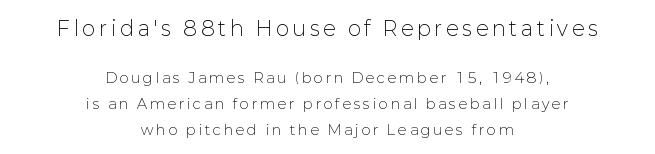
{"italic": "no", "bold": "no", "underline": "no", "align": "center", "line_spacing_ratio": 1.85, "letter_spacing": "wide", "letter_spacing_em": 0.2, "larger_block": "first", "size_ratio": 1.43, "glyph_px": 20}
